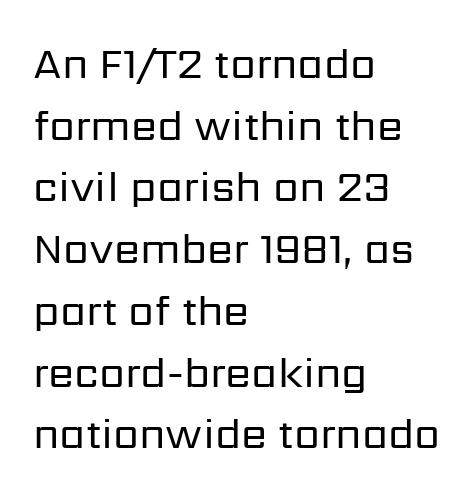
The image shows 42 px regular-weight sans-serif type, upright; set left-aligned, normal line spacing (1.47x), normal letter spacing, not underlined; low stroke contrast and a medium x-height.
